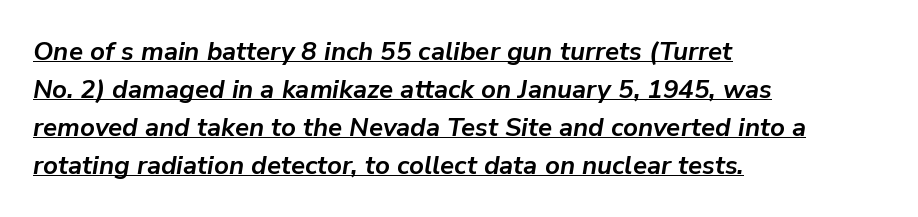
The text carries the slant typical of an italic or oblique font. Horizontal alignment here is leftward, the default for most running prose. Nothing unusual about the tracking: characters are spaced as the font intends. Underline: present. The passage shown stacks its lines at a standard gap.
